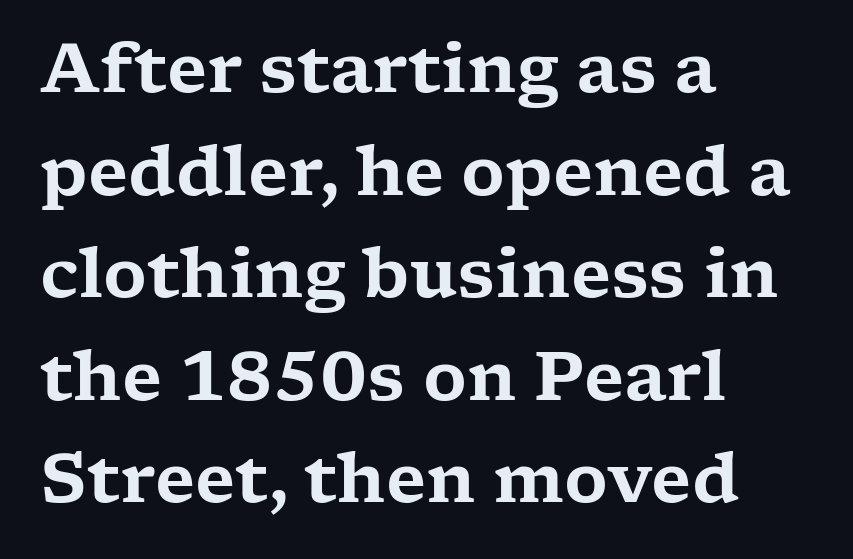
{"serif": "yes", "italic": "no", "width": "wide", "stroke_contrast": "low", "x_height": "medium", "monospaced": "no", "underline": "no", "align": "left", "line_spacing": "normal", "line_spacing_ratio": 1.53, "letter_spacing": "normal", "letter_spacing_em": 0.0, "glyph_px": 67}
